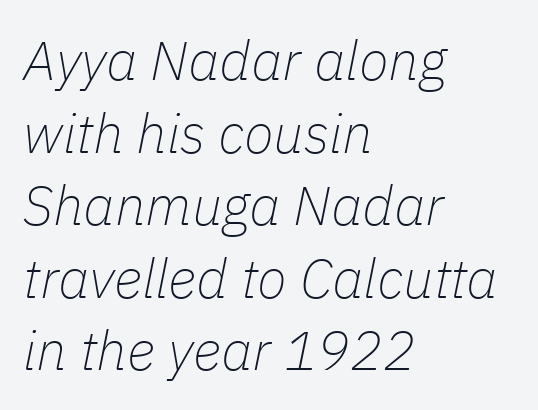
{"italic": "yes", "lean": "right", "slant_degrees": 11, "bold": "no", "weight": "thin", "width": "normal", "stroke_contrast": "low", "x_height": "medium", "monospaced": "no", "underline": "no", "align": "left", "line_spacing": "normal", "line_spacing_ratio": 1.32, "letter_spacing": "normal", "letter_spacing_em": 0.0, "glyph_px": 55}
